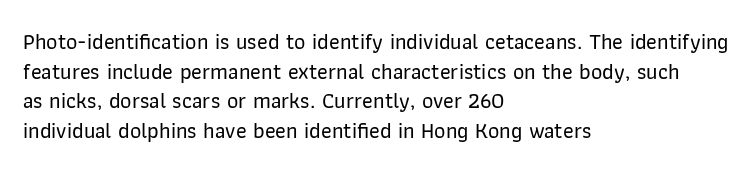
The passage shown stacks its lines at a standard gap. Look at the tracking — it's just the regular setting, nothing added. A typesetter would mark this as roman, not italic. Underlining? Definitely not there. One-word summary of the alignment: left.
